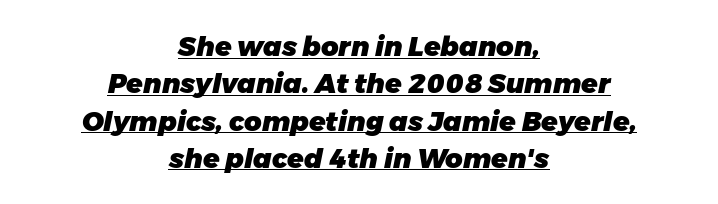
Q: Is the text bold? A: Yes.
Q: Is the text italic (slanted)? A: Yes, it leans right by about 11 degrees.
Q: Is the text underlined? A: Yes.
Q: How is the paragraph aligned? A: Centered.
Q: Is the spacing between letters normal or unusually wide? A: Normal.
Q: Is the spacing between lines tight, normal or loose? A: Normal.
